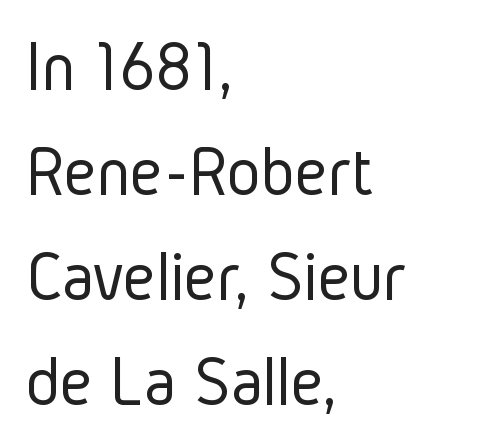
The image shows 72 px light, condensed sans-serif type, upright; set left-aligned, normal line spacing (1.46x), normal letter spacing, not underlined; low stroke contrast and a medium x-height.
